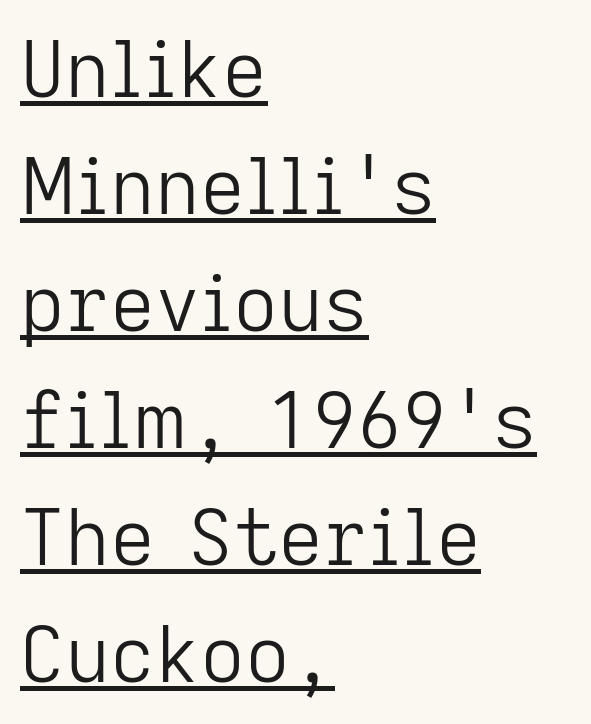
{"serif": "no", "italic": "no", "bold": "no", "weight": "light", "width": "normal", "stroke_contrast": "low", "x_height": "medium", "monospaced": "no", "underline": "yes", "align": "left", "line_spacing": "normal", "line_spacing_ratio": 1.5, "letter_spacing": "normal", "letter_spacing_em": 0.0, "glyph_px": 78}
